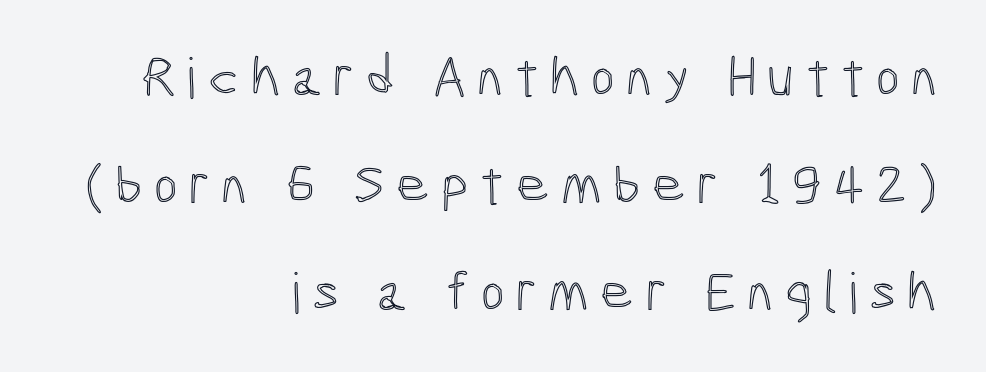
Q: Is the text italic (slanted)? A: No, it is upright.
Q: Is the text underlined? A: No.
Q: How is the paragraph aligned? A: Right-aligned.
Q: Is the spacing between letters normal or unusually wide? A: Unusually wide.
Q: Width (condensed, normal, or wide)? A: Condensed.
Q: x-height? A: Medium.
Q: Monospaced? A: No.
